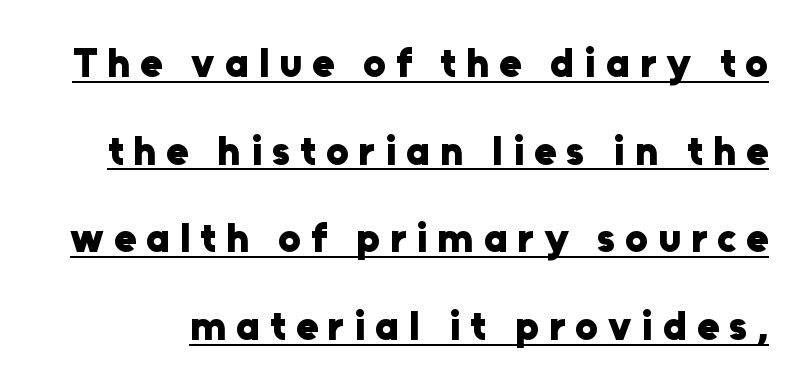
Q: Is the text bold? A: Yes.
Q: Is the text italic (slanted)? A: No, it is upright.
Q: Is the typeface a serif or a sans-serif typeface? A: Sans-serif.
Q: Is the text underlined? A: Yes.
Q: Is the spacing between letters normal or unusually wide? A: Unusually wide.
Q: Is the spacing between lines tight, normal or loose? A: Loose.
Q: Width (condensed, normal, or wide)? A: Normal.
Q: Stroke contrast? A: Low.
Q: x-height? A: Medium.
Q: Monospaced? A: No.
